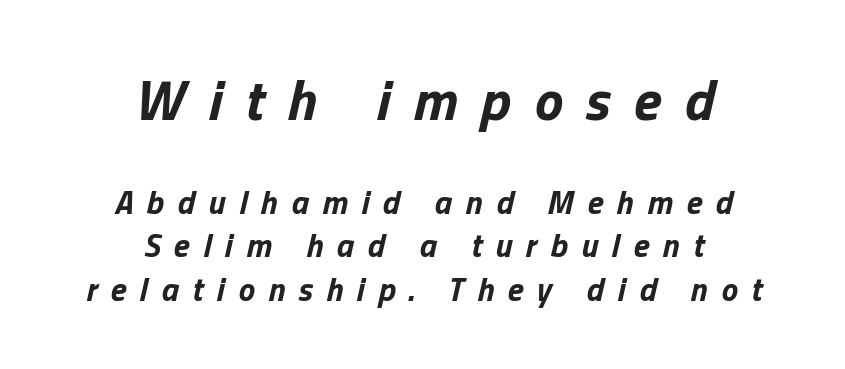
{"italic": "yes", "lean": "right", "slant_degrees": 13, "bold": "yes", "weight": "bold", "width": "normal", "stroke_contrast": "low", "x_height": "medium", "monospaced": "no", "underline": "no", "align": "center", "line_spacing": "normal", "line_spacing_ratio": 1.32, "letter_spacing": "wide", "letter_spacing_em": 0.41, "larger_block": "first", "size_ratio": 1.73, "glyph_px": 57}
